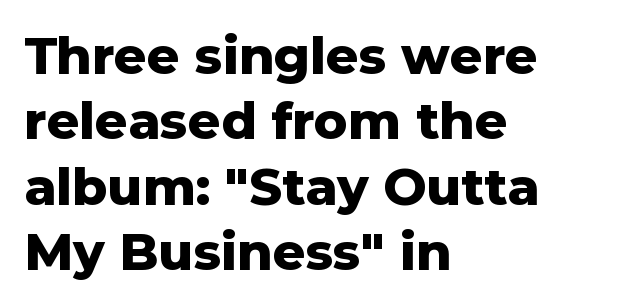
{"serif": "no", "italic": "no", "bold": "yes", "weight": "heavy", "width": "normal", "stroke_contrast": "low", "x_height": "medium", "monospaced": "no", "underline": "no", "align": "left", "line_spacing": "normal", "line_spacing_ratio": 1.28, "letter_spacing": "normal", "letter_spacing_em": 0.0, "glyph_px": 51}
